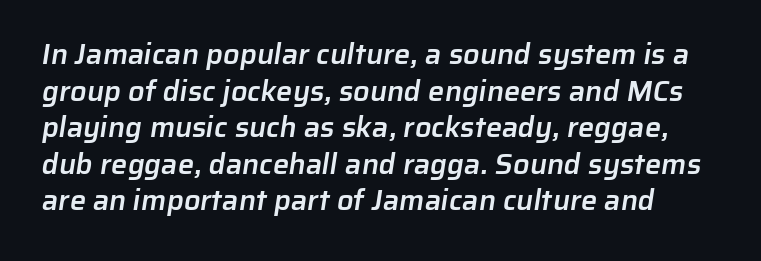
{"serif": "no", "bold": "semi", "weight": "semibold", "width": "normal", "stroke_contrast": "low", "x_height": "medium", "monospaced": "no", "underline": "no", "line_spacing": "normal", "line_spacing_ratio": 1.26, "letter_spacing": "normal", "letter_spacing_em": 0.0, "glyph_px": 29}
